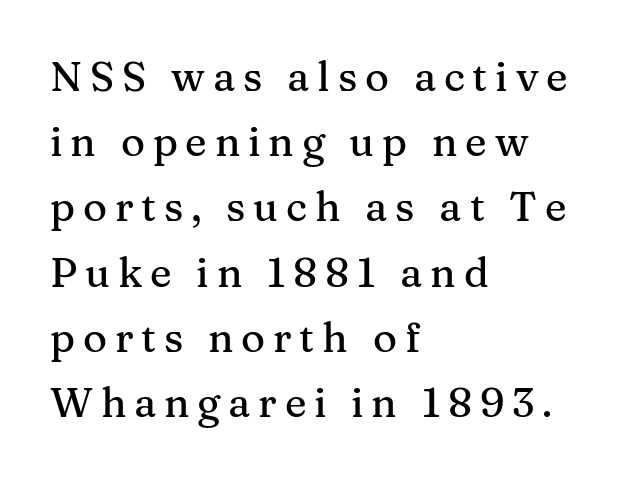
The image shows 41 px serif type, upright; set left-aligned, normal line spacing (1.59x), not underlined; medium stroke contrast and a medium x-height.
